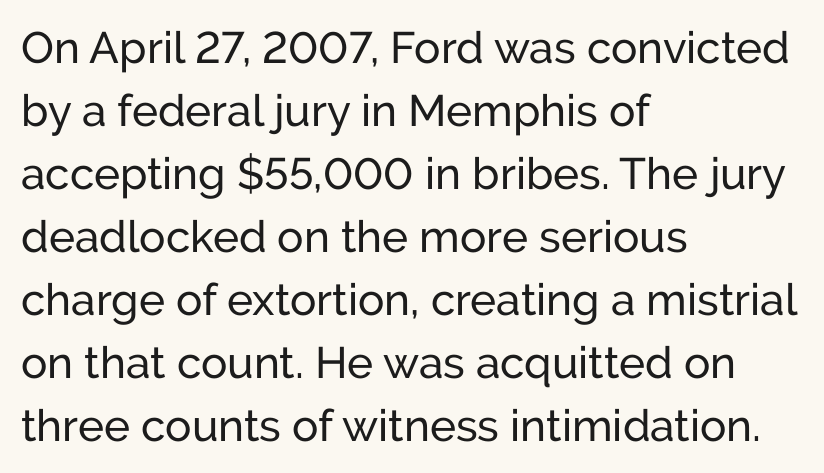
Q: Is the text bold? A: No.
Q: Is the text italic (slanted)? A: No, it is upright.
Q: Is the typeface a serif or a sans-serif typeface? A: Sans-serif.
Q: Is the text underlined? A: No.
Q: How is the paragraph aligned? A: Left-aligned.
Q: Is the spacing between letters normal or unusually wide? A: Normal.
Q: Is the spacing between lines tight, normal or loose? A: Normal.
Q: Width (condensed, normal, or wide)? A: Normal.
Q: Stroke contrast? A: Low.
Q: x-height? A: Medium.
Q: Monospaced? A: No.
